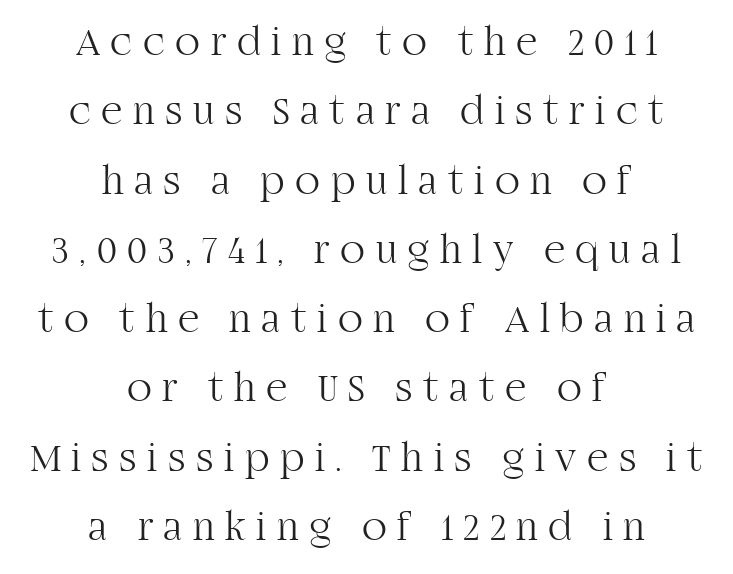
The image shows 41 px light serif type, upright; set centered, normal line spacing (1.69x), unusually wide letter spacing (+0.26 em), not underlined; high stroke contrast and a large x-height.
